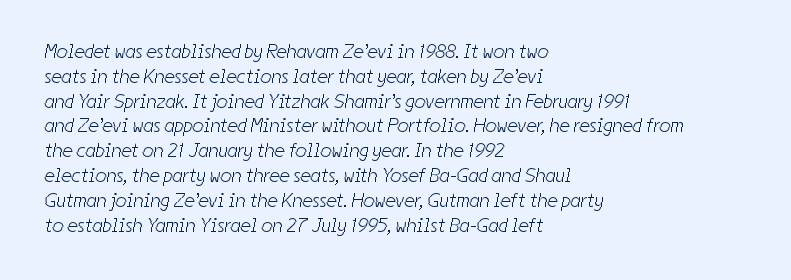
{"bold": "no", "underline": "no", "align": "left", "line_spacing_ratio": 1.24, "letter_spacing": "normal", "letter_spacing_em": 0.0, "glyph_px": 20}
